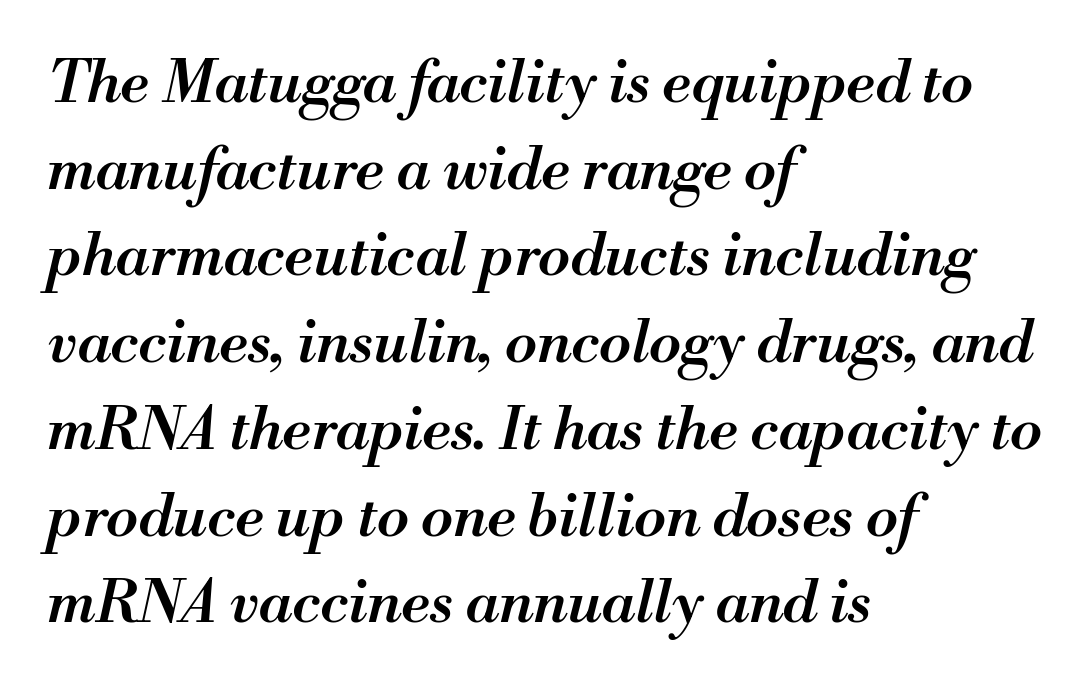
The image shows 59 px semibold type, italic (leaning right); set left-aligned, normal line spacing (1.47x), normal letter spacing, not underlined; medium stroke contrast and a small x-height.
